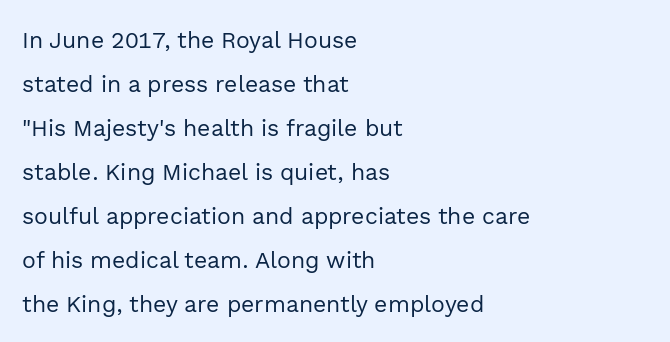
Q: Is the text bold? A: No.
Q: Is the text italic (slanted)? A: No, it is upright.
Q: Is the text underlined? A: No.
Q: How is the paragraph aligned? A: Left-aligned.
Q: Is the spacing between letters normal or unusually wide? A: Normal.
Q: Is the spacing between lines tight, normal or loose? A: Loose.
